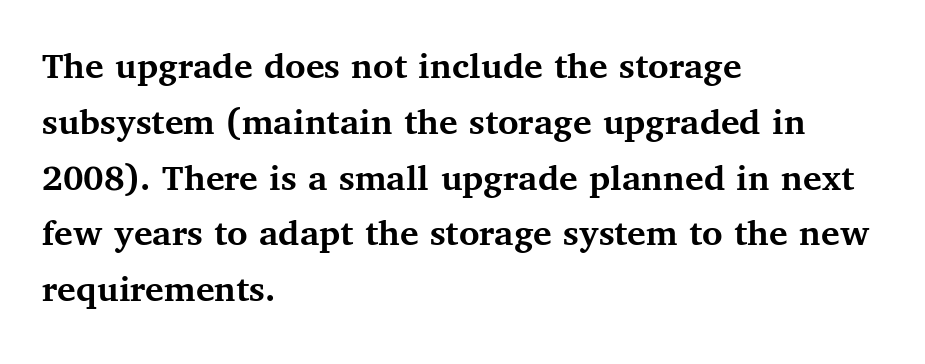
The image shows 39 px semibold serif type, upright; set left-aligned, normal line spacing (1.43x), normal letter spacing, not underlined; medium stroke contrast and a medium x-height.
